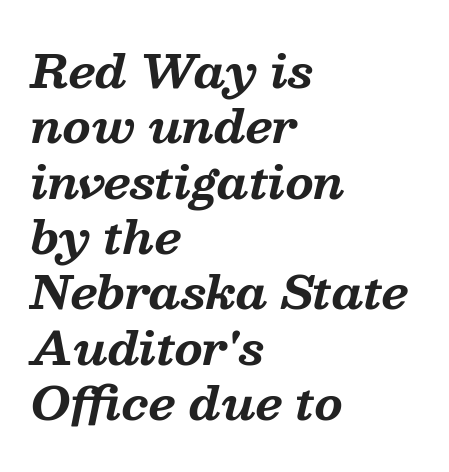
Looks like regular typesetting: each glyph gets only the width it needs. Inter-character spacing is left at the font's built-in metrics. Beneath every word, the page is bare. Looking at the ascenders, they clearly lean. The lines are quadded left. The face used here is seriffed, in the tradition of book romans.
